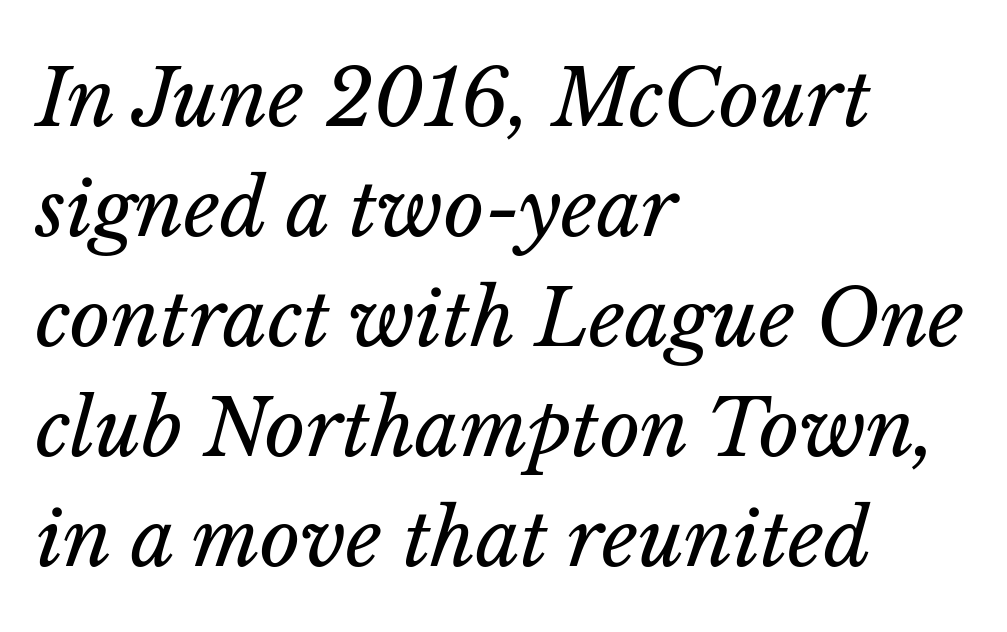
The string is rendered with underlining switched off. What stands out about the letter spacing? Nothing — it is the standard amount. A typesetter would mark this as italic. Each stroke keeps to a modest, everyday thickness or less. Normally led — the rows are evenly, conventionally spaced. This sample has the flowing, uneven cadence of proportional lettering.
